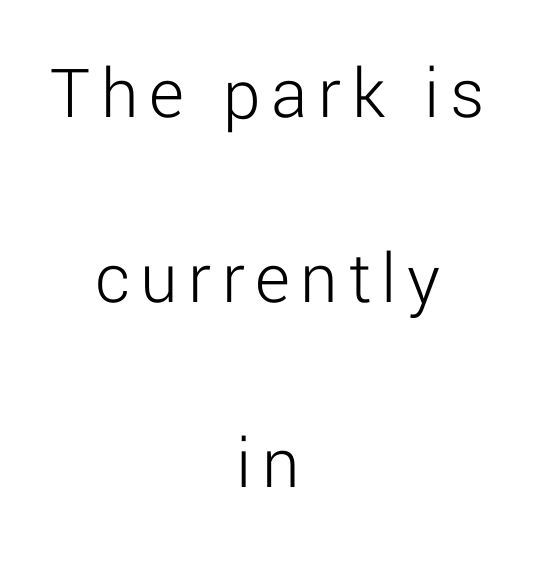
{"serif": "no", "italic": "no", "bold": "no", "weight": "light", "width": "normal", "stroke_contrast": "low", "x_height": "medium", "monospaced": "no", "underline": "no", "align": "center", "line_spacing": "loose", "line_spacing_ratio": 2.47, "glyph_px": 75}
